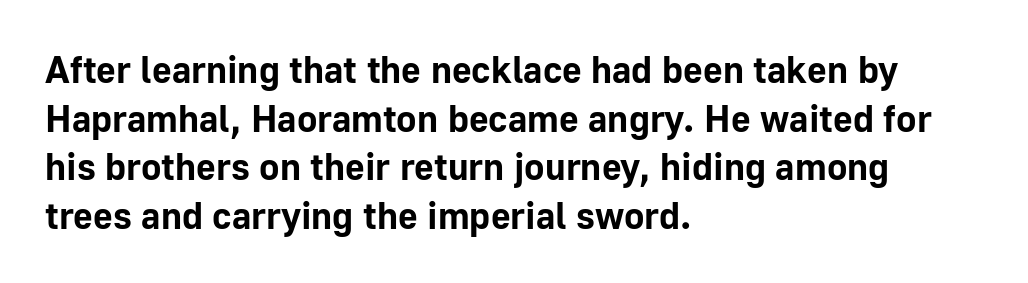
{"serif": "no", "italic": "no", "bold": "yes", "weight": "bold", "width": "normal", "stroke_contrast": "low", "x_height": "medium", "monospaced": "no", "underline": "no", "align": "left", "line_spacing": "normal", "line_spacing_ratio": 1.28, "letter_spacing": "normal", "letter_spacing_em": 0.0, "glyph_px": 38}
